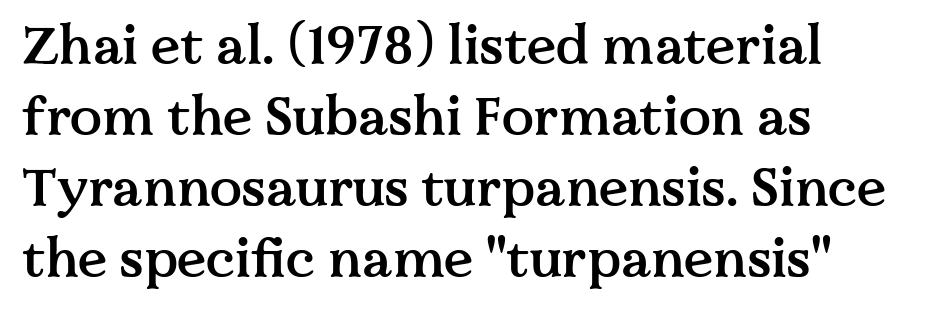
The image shows 53 px semibold serif type, upright; set left-aligned, normal line spacing (1.34x), normal letter spacing, not underlined; medium stroke contrast and a medium x-height.
